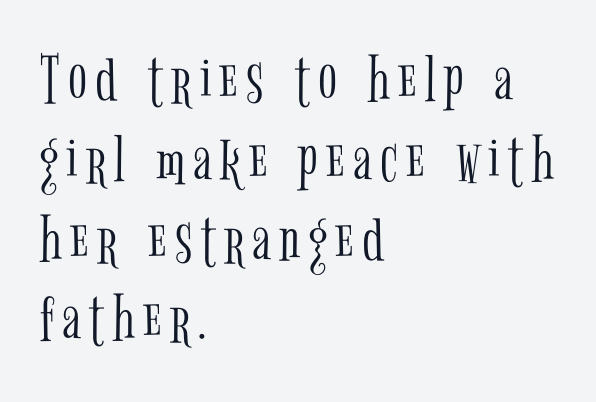
{"serif": "yes", "italic": "no", "bold": "no", "weight": "light", "width": "condensed", "stroke_contrast": "low", "x_height": "medium", "monospaced": "no", "underline": "no", "align": "left", "line_spacing": "tight", "line_spacing_ratio": 1.14, "glyph_px": 70}
